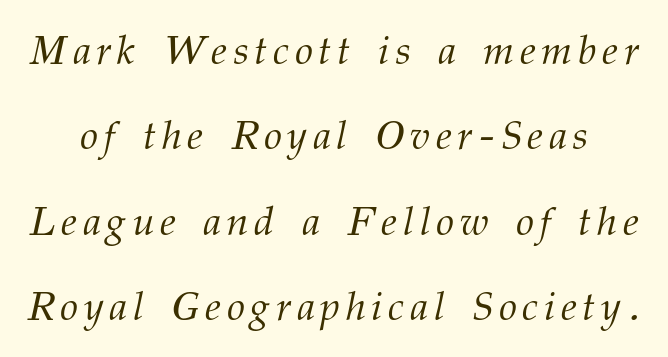
Q: Is the text bold? A: No.
Q: Is the text italic (slanted)? A: Yes, it leans right by about 12 degrees.
Q: Is the typeface a serif or a sans-serif typeface? A: Serif.
Q: Is the text underlined? A: No.
Q: Is the spacing between lines tight, normal or loose? A: Loose.
Q: Width (condensed, normal, or wide)? A: Normal.
Q: Stroke contrast? A: Medium.
Q: x-height? A: Medium.
Q: Monospaced? A: No.
